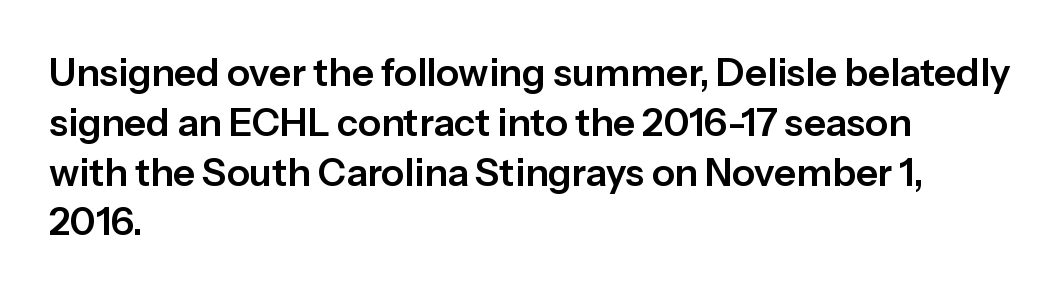
The image shows 38 px sans-serif type, upright; set left-aligned, normal line spacing (1.31x), normal letter spacing, not underlined; low stroke contrast and a medium x-height.
